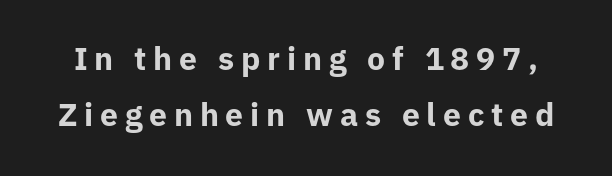
{"serif": "no", "italic": "no", "bold": "yes", "weight": "bold", "width": "normal", "stroke_contrast": "low", "x_height": "medium", "monospaced": "no", "underline": "no", "line_spacing_ratio": 1.75, "letter_spacing": "wide", "letter_spacing_em": 0.21, "glyph_px": 32}
